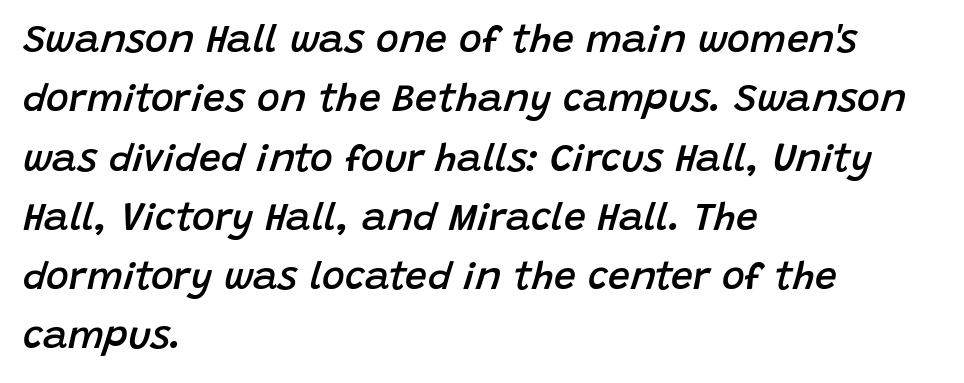
The image shows 39 px semibold type, italic (leaning right); set left-aligned, normal line spacing (1.52x), normal letter spacing, not underlined; low stroke contrast and a large x-height.
